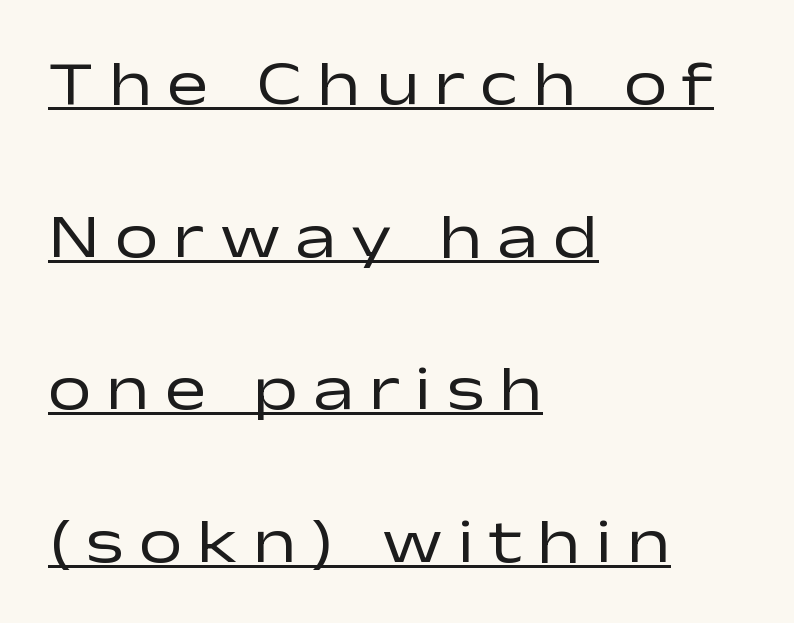
The image shows 62 px regular-weight, wide sans-serif type, upright; set left-aligned, loose line spacing (2.46x), unusually wide letter spacing (+0.24 em), underlined; low stroke contrast and a medium x-height.
